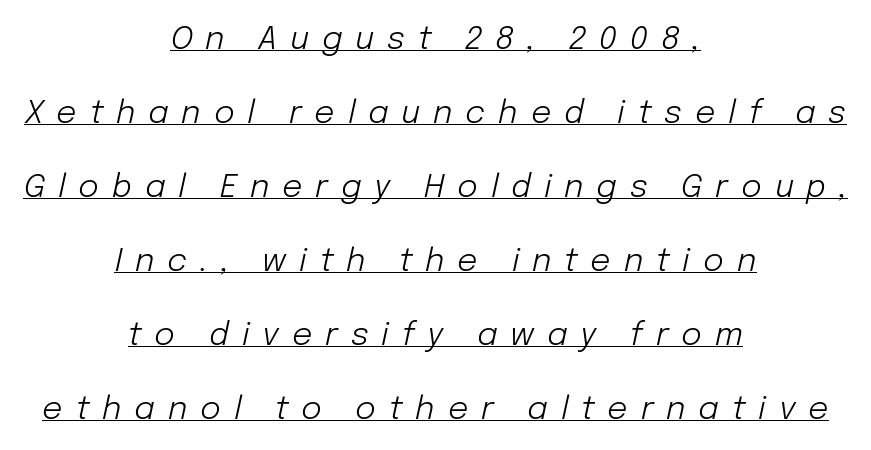
Ink coverage per letter is moderate at most. This sample has the flowing, uneven cadence of proportional lettering. These lines are centered, leaving both edges ragged. Decoration check: the copy is underlined. Regarding leading, the lines here are spaced well apart.
